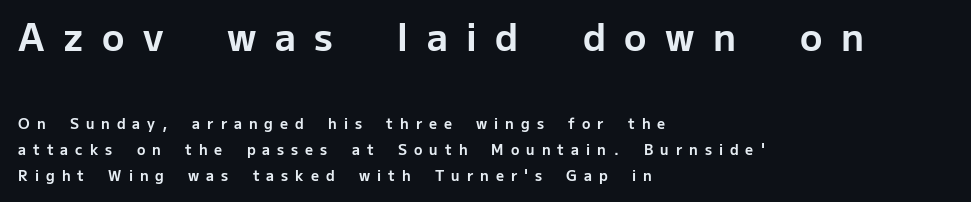
Do the characters align in a grid? No, the font is proportional. The words here are not underlined. Top chunk: large. Bottom chunk: small. A student would call this left alignment; a typographer would say flush left, rag right. As a designer I'd log this as weight 700, bold.
